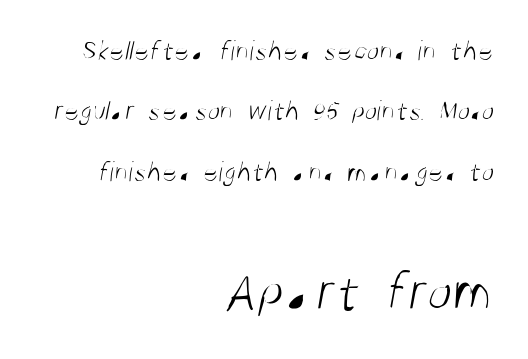
The image shows 58 px light, condensed sans-serif type; set right-aligned, loose line spacing (2.08x), normal letter spacing, not underlined; the second (bottom) block is 2.0x larger; medium stroke contrast and a large x-height.
